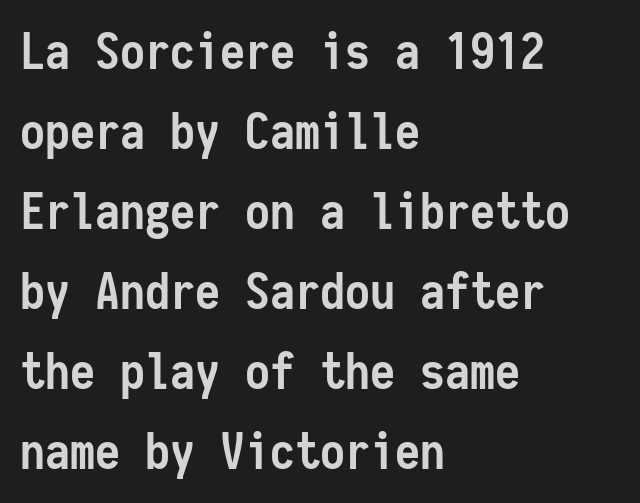
The rendering uses a moderate line-height, typical for paragraphs. Underline: absent. A sans-serif font was chosen for this passage. Its strokes are broad and dark, the hallmark of bold type. The passage shown is typed in a monospace face where columns stay perfectly aligned.
